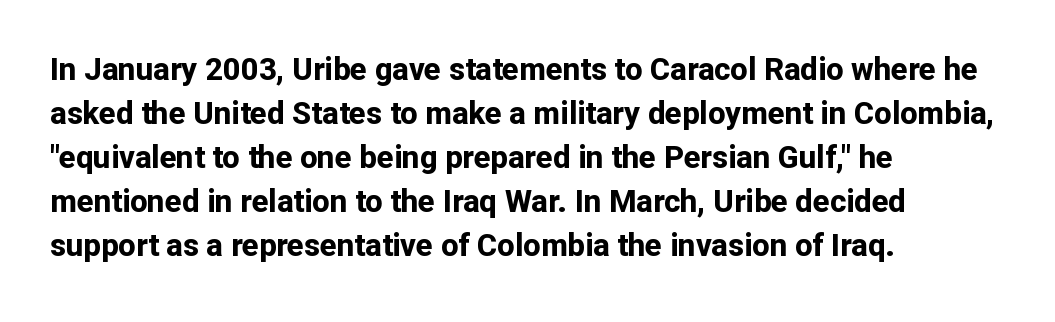
{"serif": "no", "italic": "no", "bold": "yes", "weight": "bold", "width": "normal", "stroke_contrast": "low", "x_height": "medium", "monospaced": "no", "underline": "no", "align": "left", "line_spacing": "normal", "line_spacing_ratio": 1.42, "letter_spacing": "normal", "letter_spacing_em": 0.0, "glyph_px": 31}
